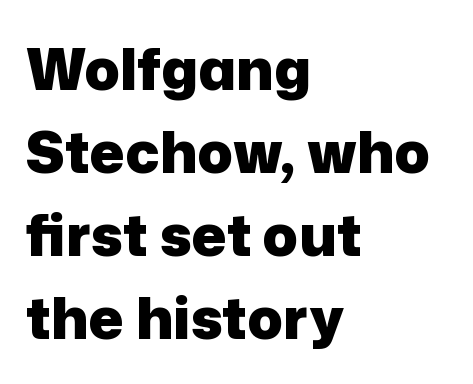
Q: Is the text bold? A: Yes.
Q: Is the text italic (slanted)? A: No, it is upright.
Q: Is the typeface a serif or a sans-serif typeface? A: Sans-serif.
Q: Is the text underlined? A: No.
Q: How is the paragraph aligned? A: Left-aligned.
Q: Is the spacing between letters normal or unusually wide? A: Normal.
Q: Is the spacing between lines tight, normal or loose? A: Normal.
Q: Width (condensed, normal, or wide)? A: Normal.
Q: Stroke contrast? A: Low.
Q: x-height? A: Medium.
Q: Monospaced? A: No.
